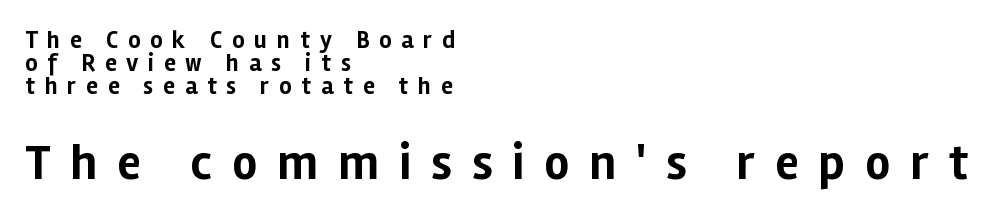
{"serif": "no", "italic": "no", "bold": "yes", "weight": "bold", "width": "normal", "stroke_contrast": "low", "x_height": "medium", "monospaced": "no", "underline": "no", "align": "left", "line_spacing": "tight", "line_spacing_ratio": 0.96, "letter_spacing": "wide", "letter_spacing_em": 0.41, "larger_block": "second", "size_ratio": 2.04, "glyph_px": 49}
